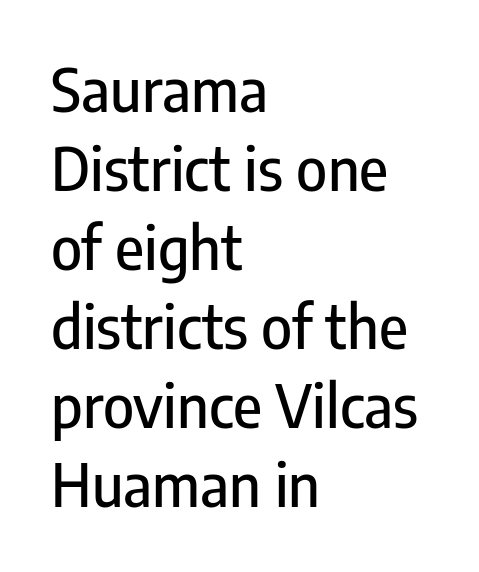
Honestly, there is no underline to notice here at all. You could call the tracking neutral — neither tight nor loose. Here the designer chose a conventional face with non-uniform glyph widths. Casual observation: everything's shoved over to the left. One glance says typical: line gaps are just what's usual. Letterform terminals end flat and unadorned throughout the passage.
